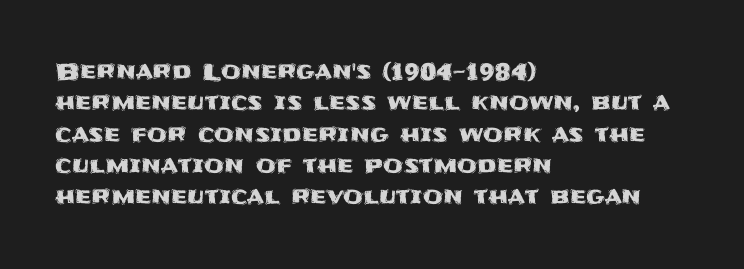
The image shows 23 px text type, upright; set left-aligned, normal line spacing (1.36x), normal letter spacing, not underlined.
